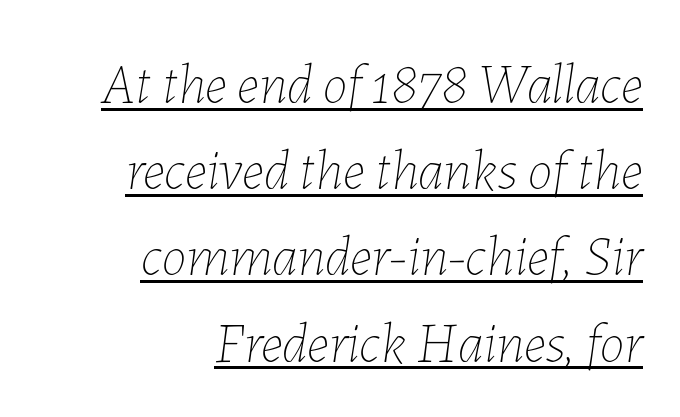
{"italic": "yes", "lean": "right", "slant_degrees": 7, "bold": "no", "weight": "thin", "width": "normal", "stroke_contrast": "low", "x_height": "medium", "monospaced": "no", "underline": "yes", "align": "right", "line_spacing": "normal", "line_spacing_ratio": 1.54, "letter_spacing": "normal", "letter_spacing_em": 0.0, "glyph_px": 56}
